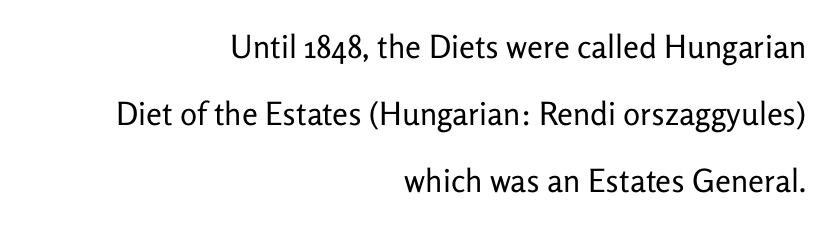
Q: Is the text bold? A: No.
Q: Is the text italic (slanted)? A: No, it is upright.
Q: Is the typeface a serif or a sans-serif typeface? A: Sans-serif.
Q: Is the text underlined? A: No.
Q: How is the paragraph aligned? A: Right-aligned.
Q: Is the spacing between letters normal or unusually wide? A: Normal.
Q: Is the spacing between lines tight, normal or loose? A: Loose.
Q: Width (condensed, normal, or wide)? A: Normal.
Q: Stroke contrast? A: Low.
Q: x-height? A: Medium.
Q: Monospaced? A: No.
